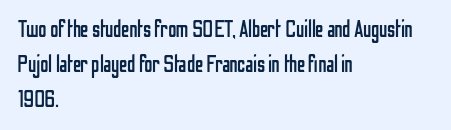
Weight: not bold — regular or lighter. The typesetter chose a ragged-right arrangement here. Each new line begins a customary step beneath the previous one. You could call the tracking neutral — neither tight nor loose. Only glyphs here, with clear space below each row. You can tell it's not italic because the verticals are truly vertical.
